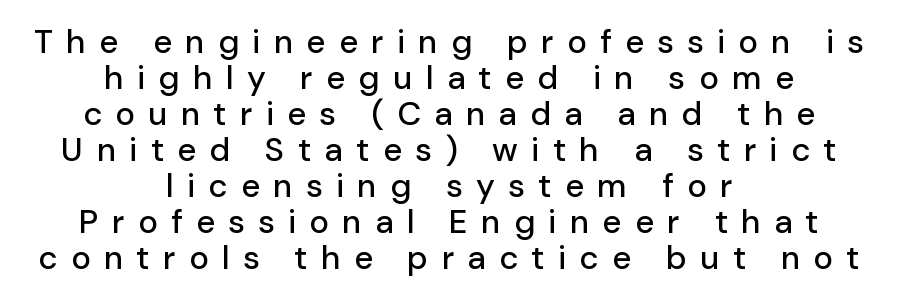
{"serif": "no", "italic": "no", "width": "normal", "stroke_contrast": "low", "x_height": "medium", "monospaced": "no", "underline": "no", "align": "center", "line_spacing": "tight", "line_spacing_ratio": 1.09, "letter_spacing": "wide", "letter_spacing_em": 0.4, "glyph_px": 33}
